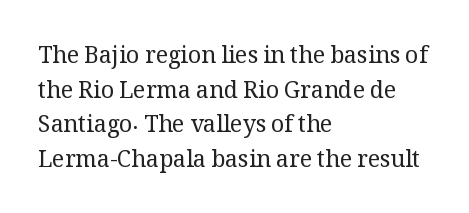
The image shows 23 px text type, upright; set left-aligned, normal line spacing (1.51x), normal letter spacing, not underlined.
